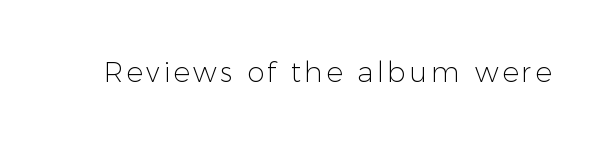
Q: Is the text bold? A: No.
Q: Is the text italic (slanted)? A: No, it is upright.
Q: Is the typeface a serif or a sans-serif typeface? A: Sans-serif.
Q: Is the text underlined? A: No.
Q: Width (condensed, normal, or wide)? A: Normal.
Q: Stroke contrast? A: Low.
Q: x-height? A: Medium.
Q: Monospaced? A: No.
